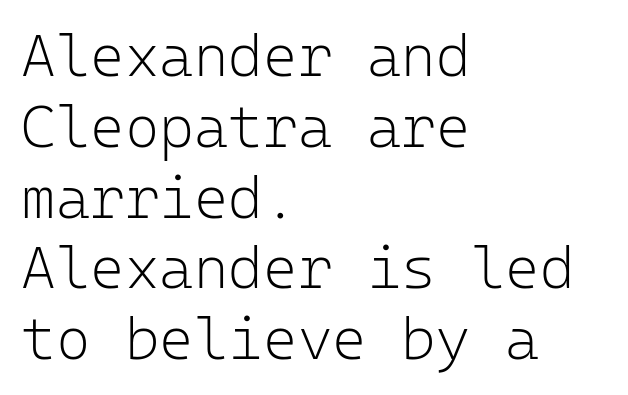
The image shows 59 px light sans-serif type, upright, monospaced; set left-aligned, line spacing 1.2x, normal letter spacing, not underlined; low stroke contrast and a medium x-height.
